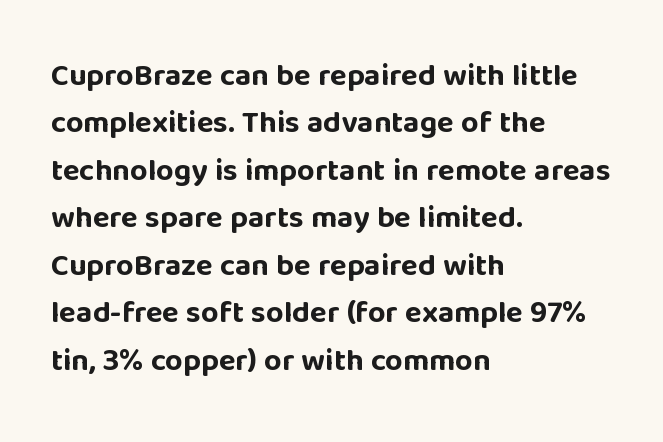
Q: Is the text bold? A: Yes.
Q: Is the text italic (slanted)? A: No, it is upright.
Q: Is the typeface a serif or a sans-serif typeface? A: Sans-serif.
Q: Is the text underlined? A: No.
Q: How is the paragraph aligned? A: Left-aligned.
Q: Is the spacing between letters normal or unusually wide? A: Normal.
Q: Is the spacing between lines tight, normal or loose? A: Normal.
Q: Width (condensed, normal, or wide)? A: Normal.
Q: Stroke contrast? A: Low.
Q: x-height? A: Large.
Q: Monospaced? A: No.
